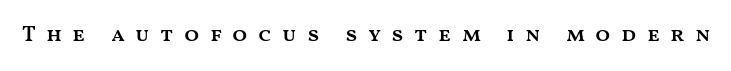
The type is letterspaced generously, with wide tracking. Each row of text sits above clean, open space. Weight check: semibold — heavier than regular, not quite bold. Quick note: not italic, upright.
